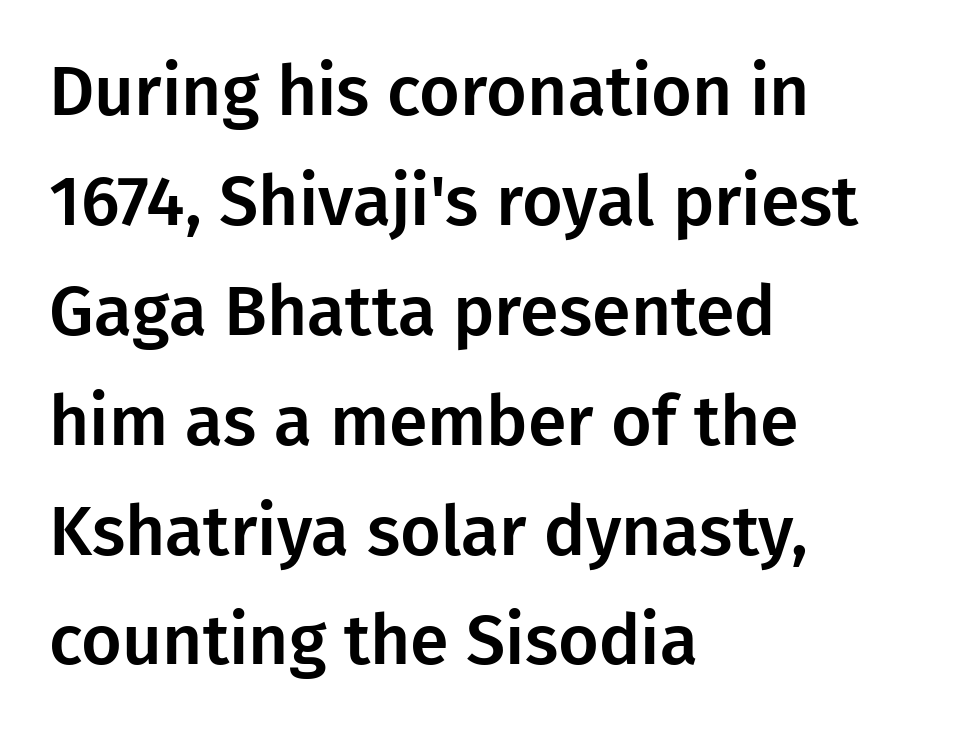
Q: Is the text italic (slanted)? A: No, it is upright.
Q: Is the typeface a serif or a sans-serif typeface? A: Sans-serif.
Q: Is the text underlined? A: No.
Q: How is the paragraph aligned? A: Left-aligned.
Q: Is the spacing between letters normal or unusually wide? A: Normal.
Q: Is the spacing between lines tight, normal or loose? A: Normal.
Q: Width (condensed, normal, or wide)? A: Normal.
Q: Stroke contrast? A: Low.
Q: x-height? A: Medium.
Q: Monospaced? A: No.
